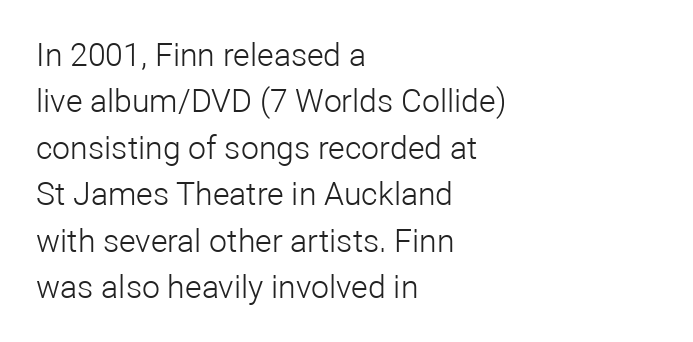
{"serif": "no", "italic": "no", "bold": "no", "weight": "light", "width": "normal", "stroke_contrast": "low", "x_height": "medium", "monospaced": "no", "underline": "no", "align": "left", "line_spacing": "normal", "line_spacing_ratio": 1.45, "letter_spacing": "normal", "letter_spacing_em": 0.0, "glyph_px": 32}
